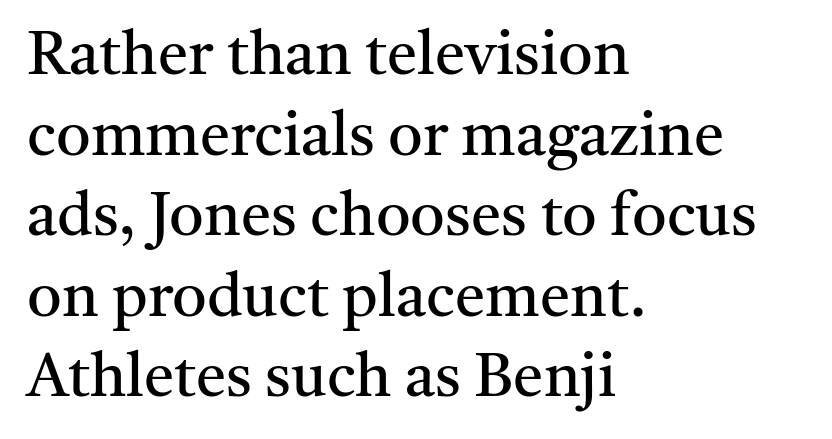
{"serif": "yes", "italic": "no", "bold": "no", "weight": "regular", "width": "normal", "stroke_contrast": "medium", "x_height": "medium", "monospaced": "no", "underline": "no", "align": "left", "line_spacing": "normal", "line_spacing_ratio": 1.32, "letter_spacing": "normal", "letter_spacing_em": 0.0, "glyph_px": 61}
